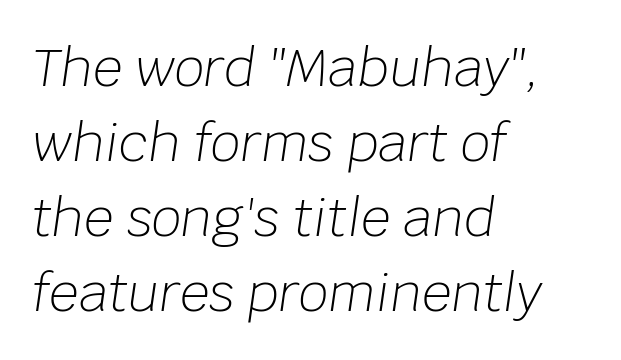
The image shows 52 px light type, italic (leaning right); set left-aligned, normal line spacing (1.44x), normal letter spacing, not underlined; low stroke contrast and a large x-height.
